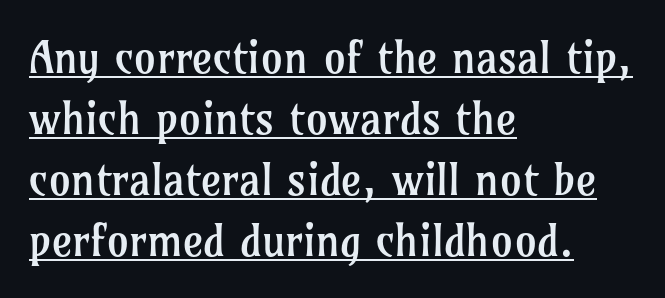
The image shows 44 px regular-weight serif type, upright; set left-aligned, normal line spacing (1.39x), normal letter spacing, underlined; low stroke contrast and a medium x-height.
